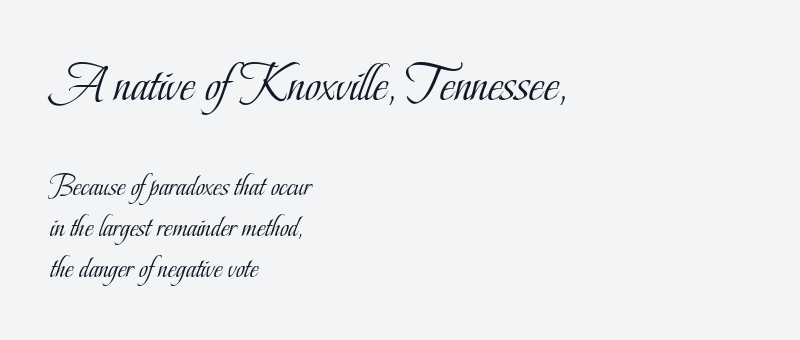
Each new line begins a customary step beneath the previous one. Note the varied advance widths — an 'i' is clearly narrower than an 'm'. The rendering shrinks the type as you move from the upper chunk to the lower. The tracking reads as untouched default to a designer's eye. Glance below the letters and you will spot only blank space. This sample is left-justified, so line endings fall wherever the words run out.
